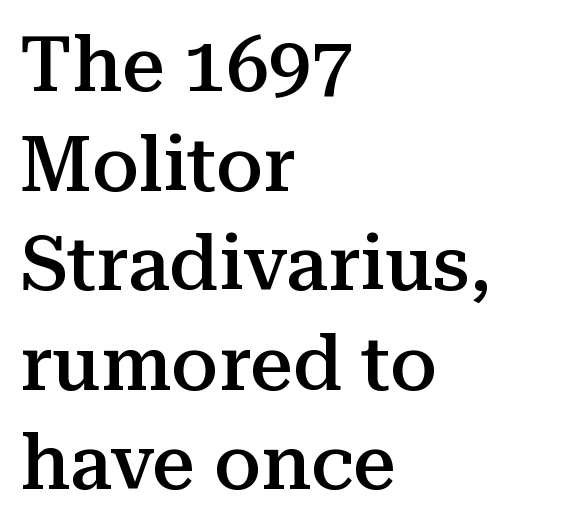
Q: Is the text bold? A: Semi-bold.
Q: Is the text italic (slanted)? A: No, it is upright.
Q: Is the typeface a serif or a sans-serif typeface? A: Serif.
Q: Is the text underlined? A: No.
Q: How is the paragraph aligned? A: Left-aligned.
Q: Is the spacing between letters normal or unusually wide? A: Normal.
Q: Is the spacing between lines tight, normal or loose? A: Normal.
Q: Width (condensed, normal, or wide)? A: Normal.
Q: Stroke contrast? A: Medium.
Q: x-height? A: Medium.
Q: Monospaced? A: No.
